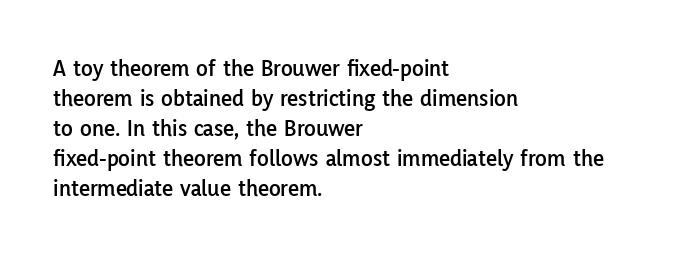
Q: Is the text italic (slanted)? A: No, it is upright.
Q: Is the text underlined? A: No.
Q: How is the paragraph aligned? A: Left-aligned.
Q: Is the spacing between letters normal or unusually wide? A: Normal.
Q: Is the spacing between lines tight, normal or loose? A: Normal.
